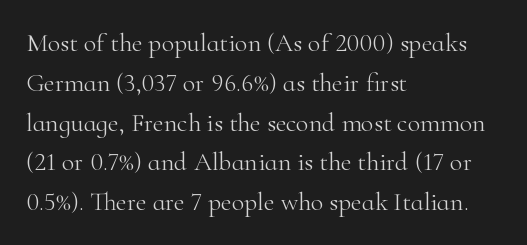
Q: Is the text bold? A: No.
Q: Is the text italic (slanted)? A: No, it is upright.
Q: Is the text underlined? A: No.
Q: How is the paragraph aligned? A: Left-aligned.
Q: Is the spacing between letters normal or unusually wide? A: Normal.
Q: Is the spacing between lines tight, normal or loose? A: Normal.
